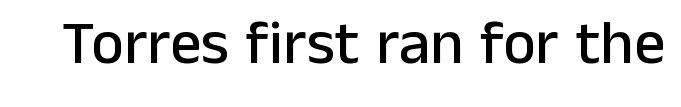
The rendering keeps characters at their native spacing. Style check: upright. The passage shown is typed in a proportional face where columns would drift. The text was rendered using a sans face with plain stroke endings.
